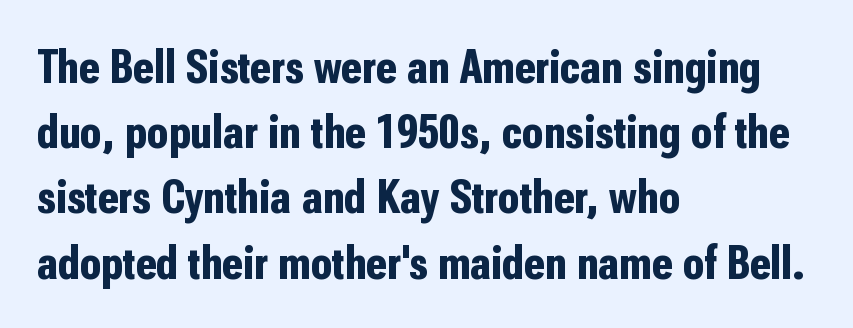
Every stem runs plumb, perpendicular to the baseline. Compared with a centered layout, this one pins lines to the left instead. Looks like regular typesetting: each glyph gets only the width it needs. Clear beneath every line of the passage. These lines sit exactly where default settings would place them.
